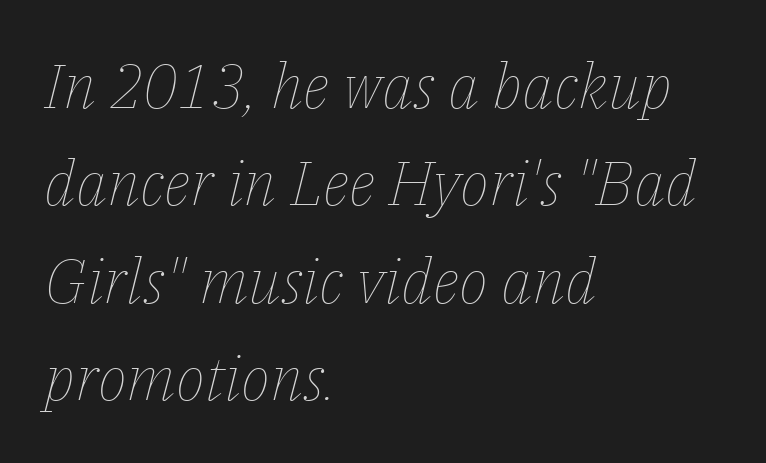
Q: Is the text bold? A: No.
Q: Is the text italic (slanted)? A: Yes, it leans right by about 14 degrees.
Q: Is the text underlined? A: No.
Q: How is the paragraph aligned? A: Left-aligned.
Q: Is the spacing between letters normal or unusually wide? A: Normal.
Q: Is the spacing between lines tight, normal or loose? A: Normal.
Q: Width (condensed, normal, or wide)? A: Normal.
Q: Stroke contrast? A: Low.
Q: x-height? A: Medium.
Q: Monospaced? A: No.
